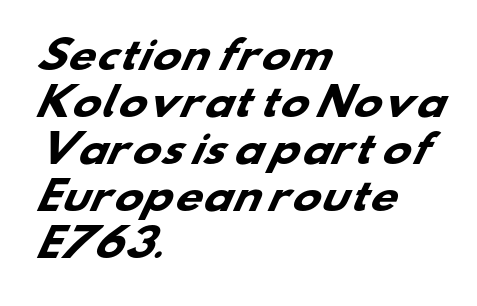
The image shows 38 px heavy, wide sans-serif type; set left-aligned, line spacing 1.24x, normal letter spacing, not underlined; low stroke contrast and a small x-height.
